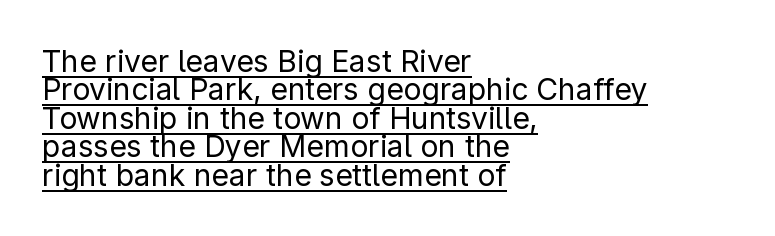
On a weight scale, this lands at 450 or below. This is the regular roman posture of the typeface. You could not count columns in this text — the font is proportionally spaced. Observe the ordinary spacing: letters are neighbours, not strangers. Vertically, the passage feels compressed, each row crowding the next.
